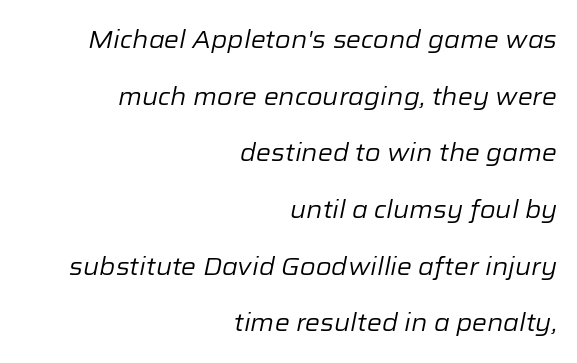
The image shows 24 px text type, italic (leaning right); set right-aligned, loose line spacing (2.36x), normal letter spacing, not underlined.
